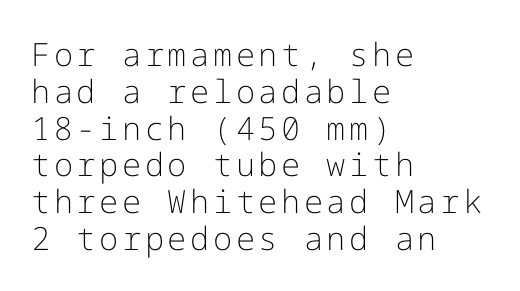
Line beginnings align vertically; line endings do not. Stroke mass is kept to a normal reading level or below. Nope, no serifs anywhere on these letters. The lettering stays uniformly vertical, giving the passage a roman look.
